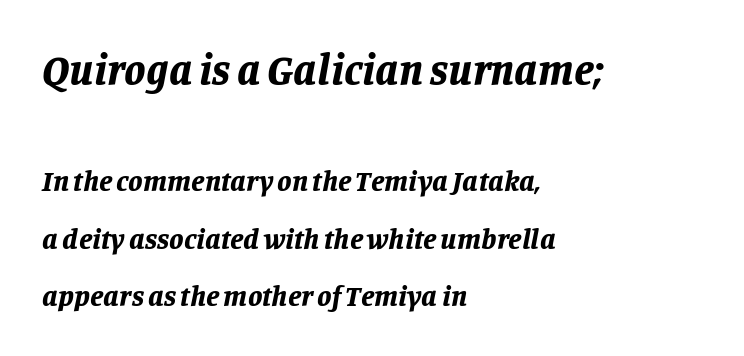
Q: Is the text bold? A: Yes.
Q: Is the text italic (slanted)? A: Yes, it leans right by about 11 degrees.
Q: Is the text underlined? A: No.
Q: How is the paragraph aligned? A: Left-aligned.
Q: Is the spacing between letters normal or unusually wide? A: Normal.
Q: Is the spacing between lines tight, normal or loose? A: Loose.
Q: Which block of text is set in a larger size, the first (top) or the second (bottom)? A: The first (top) one.
Q: Width (condensed, normal, or wide)? A: Normal.
Q: Stroke contrast? A: Low.
Q: x-height? A: Large.
Q: Monospaced? A: No.
